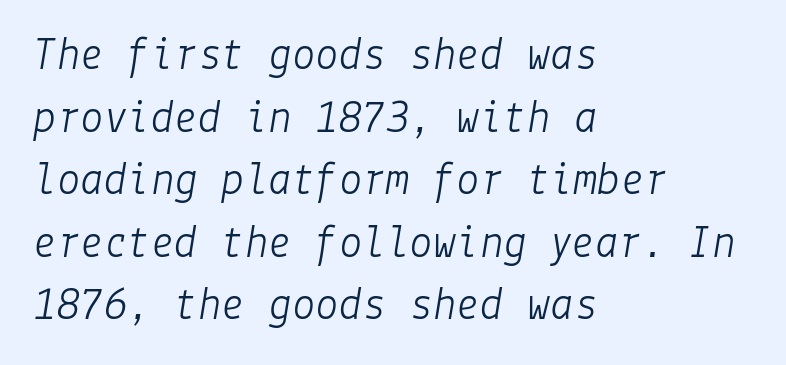
The image shows 47 px light type, italic (leaning right); set left-aligned, normal line spacing (1.33x), normal letter spacing, not underlined; low stroke contrast and a medium x-height.
